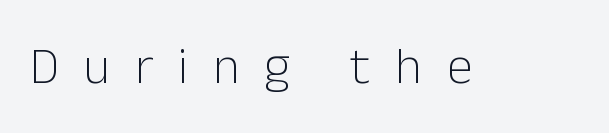
Q: Is the text bold? A: No.
Q: Is the text italic (slanted)? A: No, it is upright.
Q: Is the typeface a serif or a sans-serif typeface? A: Sans-serif.
Q: Is the text underlined? A: No.
Q: Is the spacing between letters normal or unusually wide? A: Unusually wide.
Q: Width (condensed, normal, or wide)? A: Normal.
Q: Stroke contrast? A: Low.
Q: x-height? A: Medium.
Q: Monospaced? A: No.
